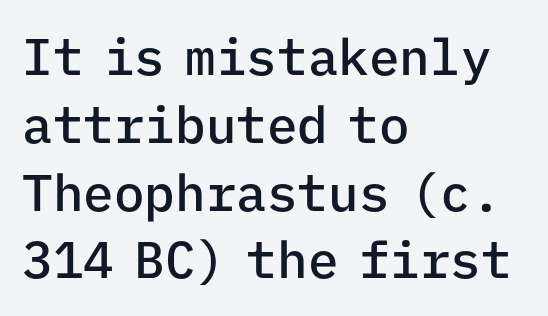
Q: Is the text bold? A: Semi-bold.
Q: Is the text italic (slanted)? A: No, it is upright.
Q: Is the typeface a serif or a sans-serif typeface? A: Sans-serif.
Q: Is the text underlined? A: No.
Q: How is the paragraph aligned? A: Left-aligned.
Q: Is the spacing between letters normal or unusually wide? A: Normal.
Q: Is the spacing between lines tight, normal or loose? A: Normal.
Q: Width (condensed, normal, or wide)? A: Normal.
Q: Stroke contrast? A: Low.
Q: x-height? A: Medium.
Q: Monospaced? A: Yes.
